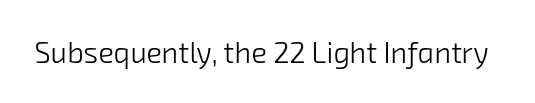
Plain, unruled lines of type. Note the varied advance widths — an 'i' is clearly narrower than an 'm'. The passage shown has conventional tracking throughout. In terms of letterform style, serifs are entirely absent.
